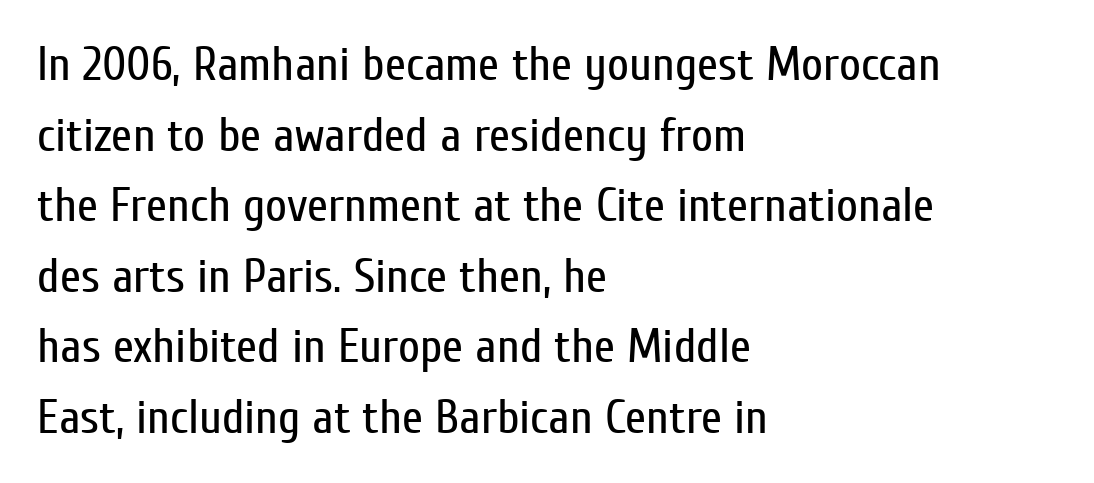
The typesetting does not lean heavy: it is not bold. The zone under the glyphs is completely vacant. A normal amount of white space separates one row of letters from the next. Here the designer chose a conventional face with non-uniform glyph widths. Compared with a centered layout, this one pins lines to the left instead.
